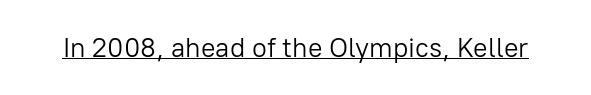
The image shows 27 px text type, upright; set normal letter spacing, underlined.
